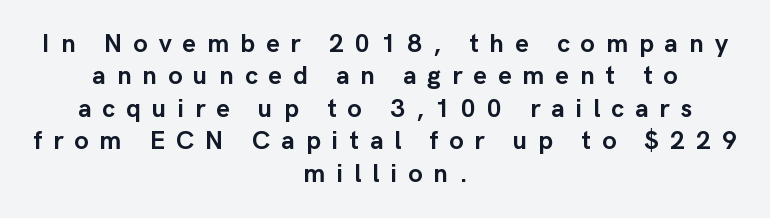
Designer's note — italics off, roman on. Compared with an ordinary text face, these strokes are far heavier — a full bold. Inter-character spacing is expanded well beyond the font's built-in metrics. Students, observe: this is what conventionally led text looks like. Quick note: underline off.
